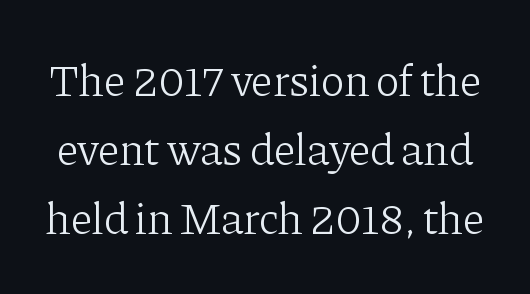
The image shows 45 px light serif type, upright; set normal line spacing (1.53x), normal letter spacing, not underlined; low stroke contrast and a medium x-height.
